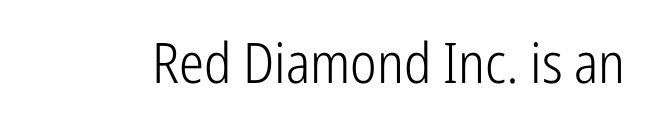
The image shows 56 px light, condensed sans-serif type, upright; set normal letter spacing, not underlined; low stroke contrast and a medium x-height.
